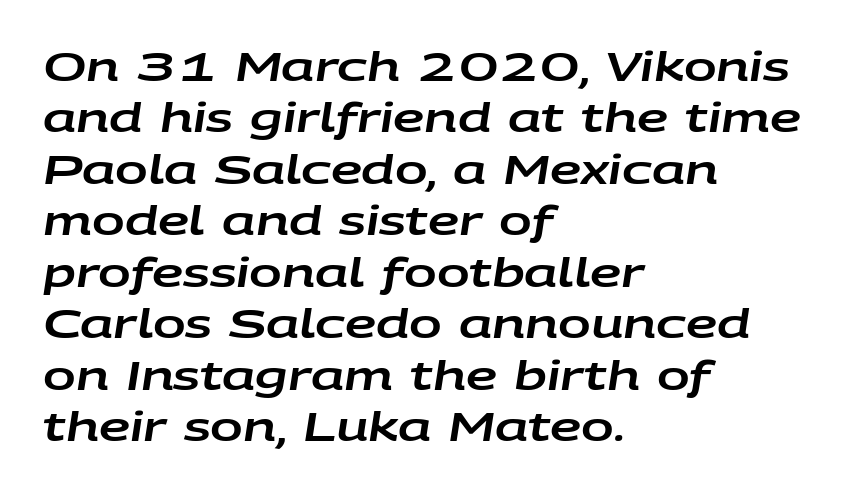
The image shows 39 px wide type, italic (leaning right); set left-aligned, normal line spacing (1.32x), normal letter spacing, not underlined; low stroke contrast and a large x-height.
